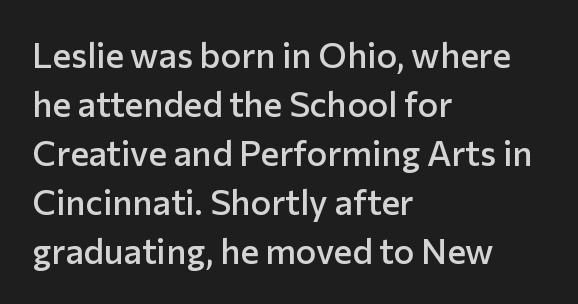
A sans-serif font was chosen for this passage. It's the straight-up-and-down kind of type. Each line starts at the same left margin while the right side varies. Each row of text sits above clean, open space. Compared with typical body copy, the letter spacing here is the same. Looks like regular typesetting: each glyph gets only the width it needs.
